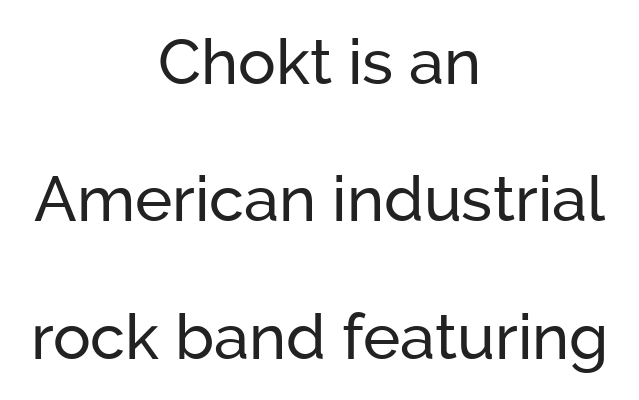
The image shows 63 px sans-serif type, upright; set centered, loose line spacing (2.18x), normal letter spacing, not underlined; low stroke contrast and a medium x-height.
